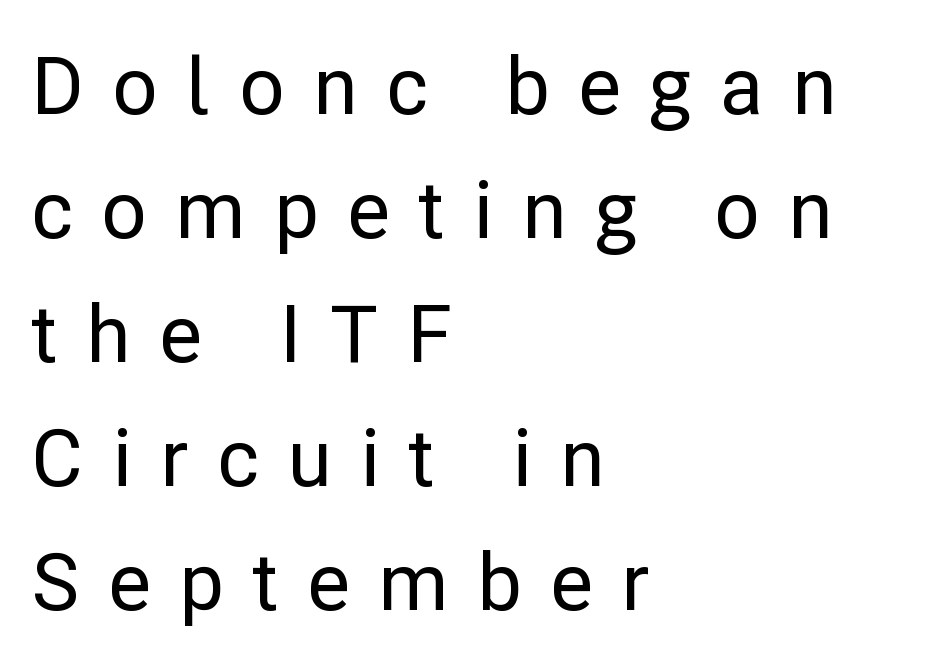
The image shows 79 px sans-serif type, upright; set left-aligned, normal line spacing (1.57x), unusually wide letter spacing (+0.36 em), not underlined; low stroke contrast and a medium x-height.
